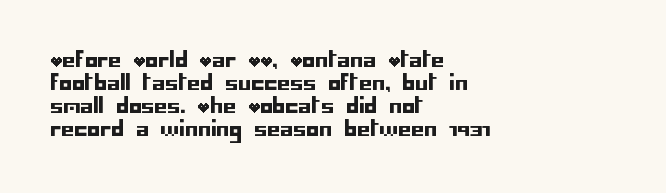
Short note: letters normally spaced. Lines of text with bare space underneath. Italic: no, the glyphs are upright roman. Notice how the passage keeps a crisp vertical edge on the left only. Closely set lines give the paragraph a compact silhouette.
